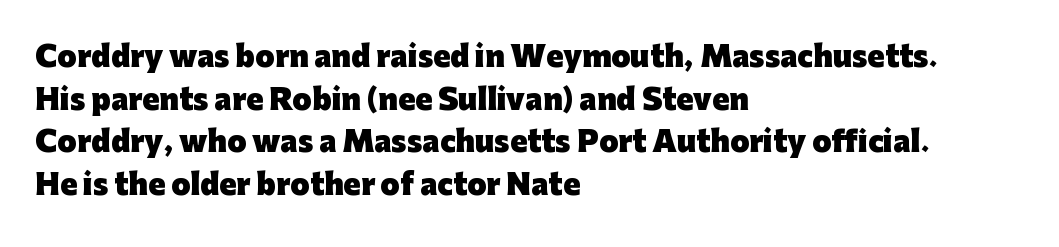
{"serif": "no", "italic": "no", "bold": "yes", "weight": "heavy", "width": "normal", "stroke_contrast": "low", "x_height": "medium", "monospaced": "no", "underline": "no", "align": "left", "line_spacing": "normal", "line_spacing_ratio": 1.52, "letter_spacing": "normal", "letter_spacing_em": 0.0, "glyph_px": 28}
